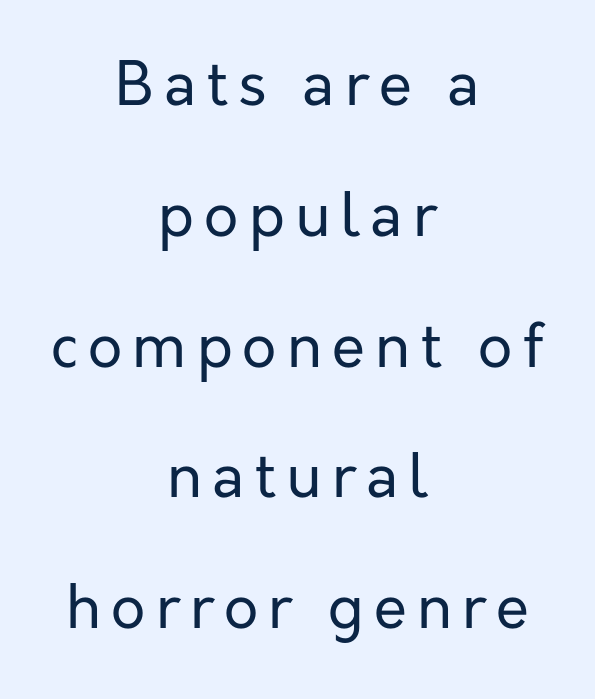
The image shows 60 px regular-weight sans-serif type, upright; set centered, loose line spacing (2.18x), not underlined; low stroke contrast and a medium x-height.
